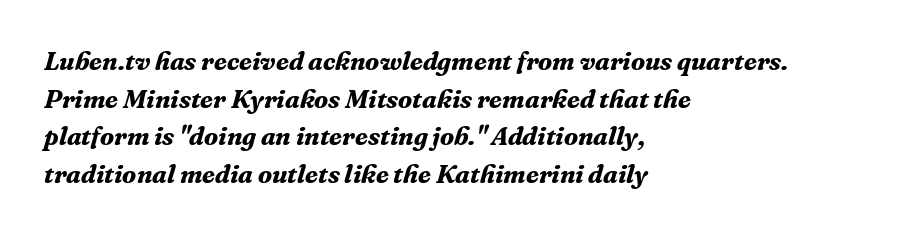
The image shows 26 px bold type, italic (leaning right); set left-aligned, normal line spacing (1.45x), normal letter spacing, not underlined.
